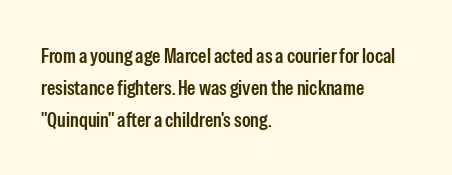
Q: Is the text italic (slanted)? A: No, it is upright.
Q: Is the text underlined? A: No.
Q: How is the paragraph aligned? A: Left-aligned.
Q: Is the spacing between letters normal or unusually wide? A: Normal.
Q: Is the spacing between lines tight, normal or loose? A: Normal.
